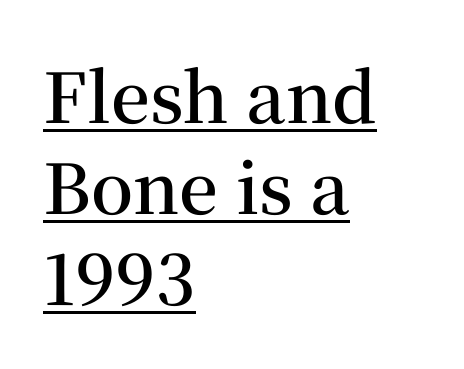
Q: Is the text bold? A: Semi-bold.
Q: Is the text italic (slanted)? A: No, it is upright.
Q: Is the typeface a serif or a sans-serif typeface? A: Serif.
Q: Is the text underlined? A: Yes.
Q: How is the paragraph aligned? A: Left-aligned.
Q: Is the spacing between letters normal or unusually wide? A: Normal.
Q: Is the spacing between lines tight, normal or loose? A: Normal.
Q: Width (condensed, normal, or wide)? A: Normal.
Q: Stroke contrast? A: Medium.
Q: x-height? A: Medium.
Q: Monospaced? A: No.
